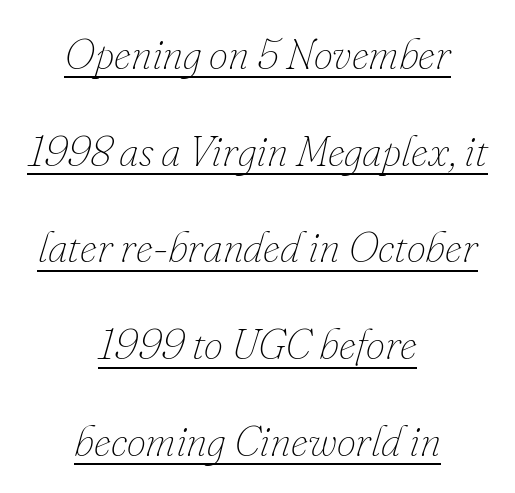
{"italic": "yes", "lean": "right", "slant_degrees": 16, "bold": "no", "weight": "thin", "width": "normal", "stroke_contrast": "low", "x_height": "small", "monospaced": "no", "underline": "yes", "align": "center", "line_spacing": "loose", "line_spacing_ratio": 2.25, "letter_spacing": "normal", "letter_spacing_em": 0.0, "glyph_px": 43}
